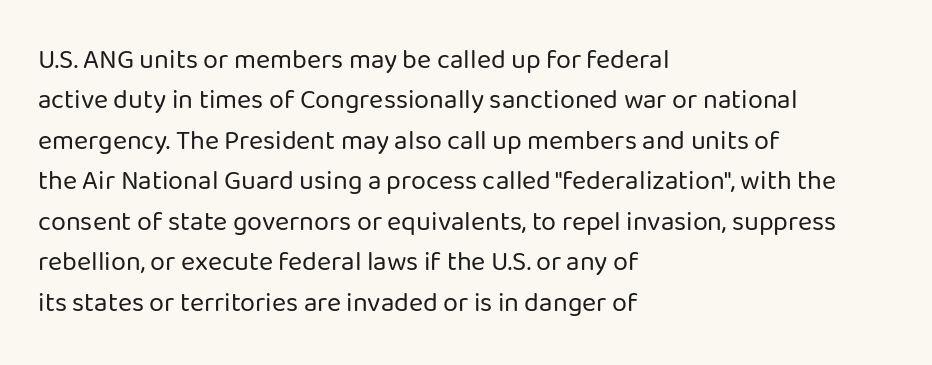
The passage shown stacks its lines at a standard gap. Students, note that the glyphs here touch the page at normal intervals. This reads as an unemphasized weight, regular at the heaviest. Typeset ragged right — the left edge is the straight one. No italicization has been applied; the sample stays upright.
